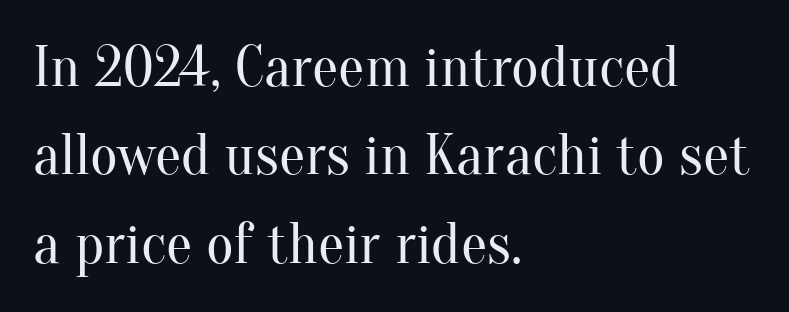
The image shows 59 px regular-weight serif type, upright; set left-aligned, normal line spacing (1.5x), normal letter spacing, not underlined; medium stroke contrast and a small x-height.
